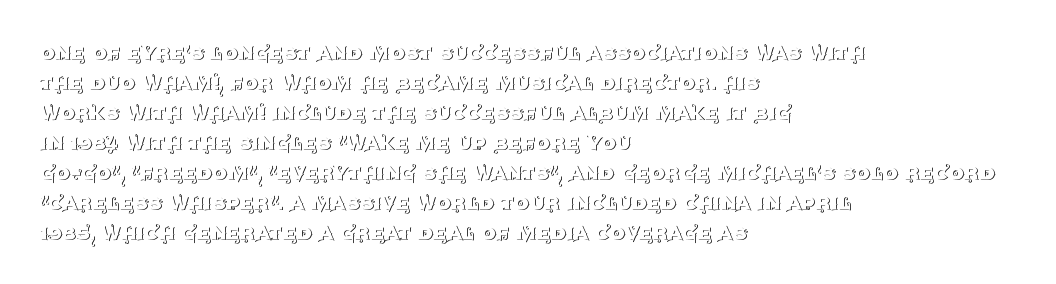
Honestly, there is no underline to notice here at all. The font's upright variant was chosen for this text. Horizontally, the lines are justified to the leading edge only. Bold? No — there's no thickening of the strokes.
